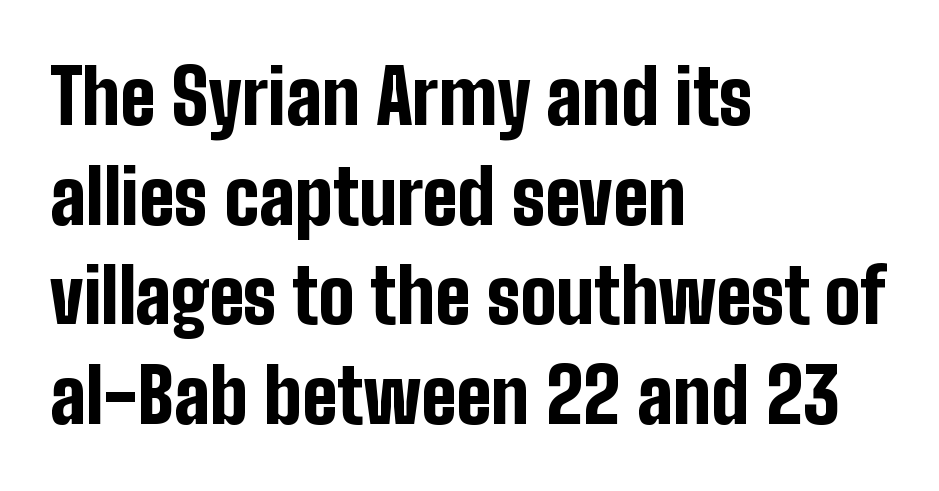
Q: Is the text bold? A: Yes.
Q: Is the text italic (slanted)? A: No, it is upright.
Q: Is the typeface a serif or a sans-serif typeface? A: Sans-serif.
Q: Is the text underlined? A: No.
Q: How is the paragraph aligned? A: Left-aligned.
Q: Is the spacing between letters normal or unusually wide? A: Normal.
Q: Is the spacing between lines tight, normal or loose? A: Normal.
Q: Width (condensed, normal, or wide)? A: Condensed.
Q: Stroke contrast? A: Low.
Q: x-height? A: Medium.
Q: Monospaced? A: No.
